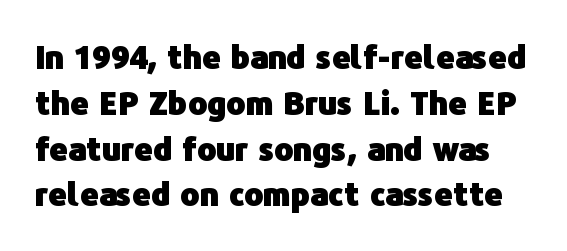
{"serif": "no", "italic": "no", "bold": "yes", "weight": "heavy", "width": "normal", "stroke_contrast": "low", "x_height": "medium", "monospaced": "no", "underline": "no", "line_spacing": "normal", "line_spacing_ratio": 1.43, "letter_spacing": "normal", "letter_spacing_em": 0.0, "glyph_px": 32}
